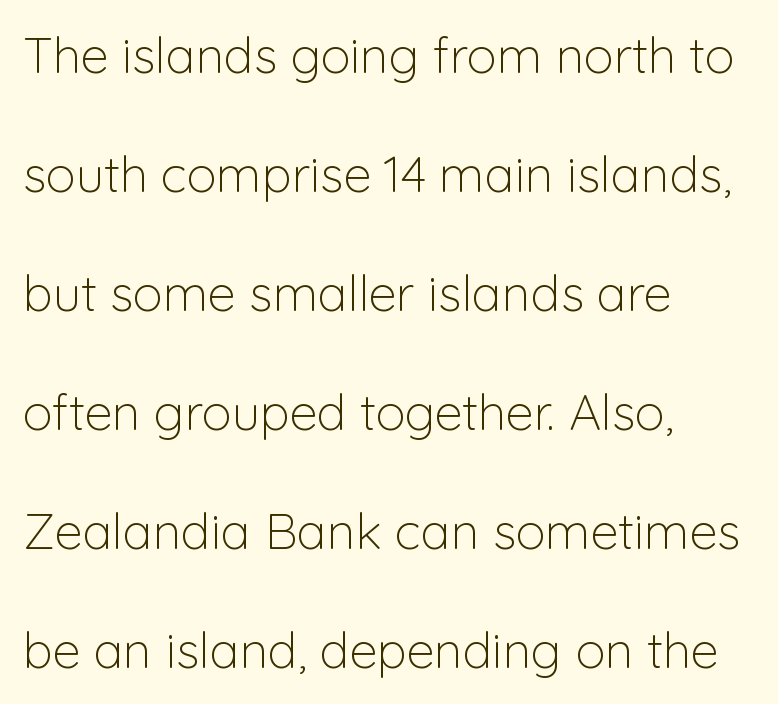
The image shows 50 px light sans-serif type, upright; set left-aligned, loose line spacing (2.38x), normal letter spacing, not underlined; low stroke contrast and a medium x-height.
